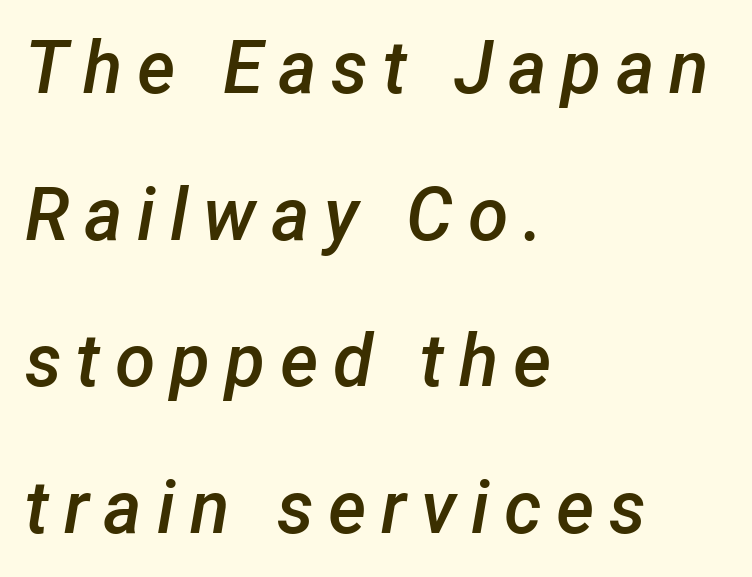
Q: Is the text bold? A: Semi-bold.
Q: Is the text italic (slanted)? A: Yes, it leans right by about 12 degrees.
Q: Is the text underlined? A: No.
Q: How is the paragraph aligned? A: Left-aligned.
Q: Is the spacing between letters normal or unusually wide? A: Unusually wide.
Q: Is the spacing between lines tight, normal or loose? A: Loose.
Q: Width (condensed, normal, or wide)? A: Normal.
Q: Stroke contrast? A: Low.
Q: x-height? A: Medium.
Q: Monospaced? A: No.
